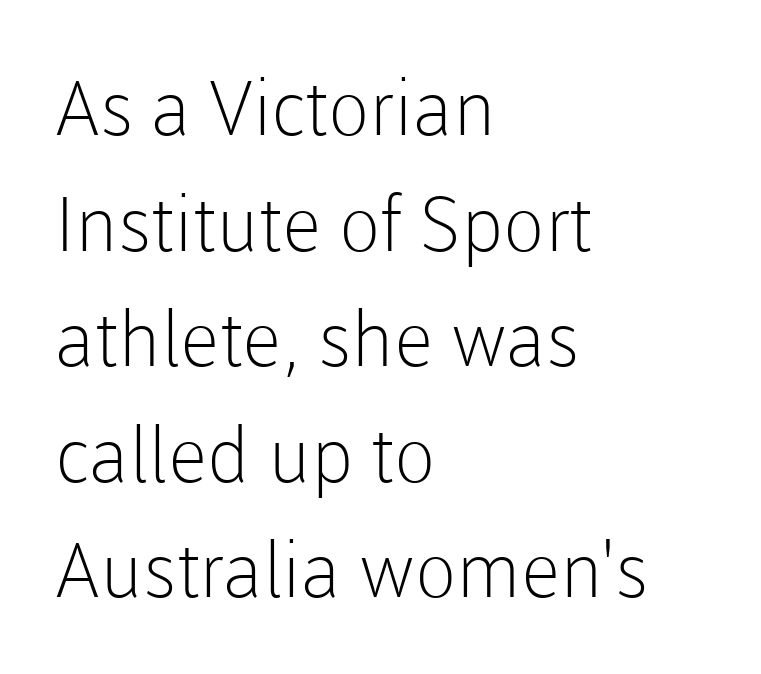
Q: Is the text bold? A: No.
Q: Is the text italic (slanted)? A: No, it is upright.
Q: Is the typeface a serif or a sans-serif typeface? A: Sans-serif.
Q: Is the text underlined? A: No.
Q: How is the paragraph aligned? A: Left-aligned.
Q: Is the spacing between letters normal or unusually wide? A: Normal.
Q: Is the spacing between lines tight, normal or loose? A: Normal.
Q: Width (condensed, normal, or wide)? A: Normal.
Q: Stroke contrast? A: Low.
Q: x-height? A: Medium.
Q: Monospaced? A: No.
